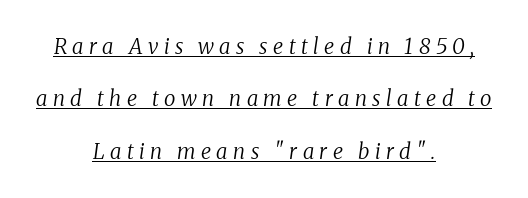
The image shows 21 px text type, italic (leaning right); set centered, loose line spacing (2.5x), unusually wide letter spacing (+0.26 em), underlined.
